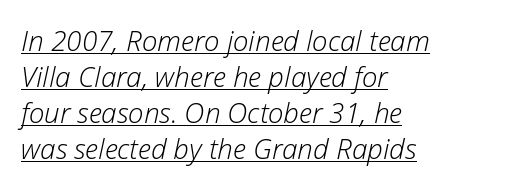
The image shows 28 px light type, italic (leaning right); set left-aligned, normal line spacing (1.29x), normal letter spacing, underlined; low stroke contrast and a medium x-height.
